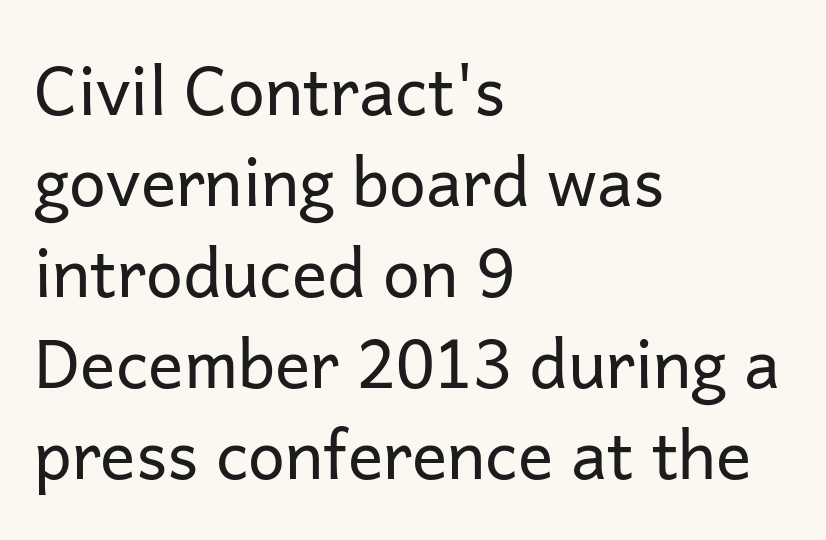
Q: Is the text bold? A: No.
Q: Is the text italic (slanted)? A: No, it is upright.
Q: Is the typeface a serif or a sans-serif typeface? A: Sans-serif.
Q: Is the text underlined? A: No.
Q: How is the paragraph aligned? A: Left-aligned.
Q: Is the spacing between letters normal or unusually wide? A: Normal.
Q: Is the spacing between lines tight, normal or loose? A: Normal.
Q: Width (condensed, normal, or wide)? A: Normal.
Q: Stroke contrast? A: Low.
Q: x-height? A: Medium.
Q: Monospaced? A: No.
